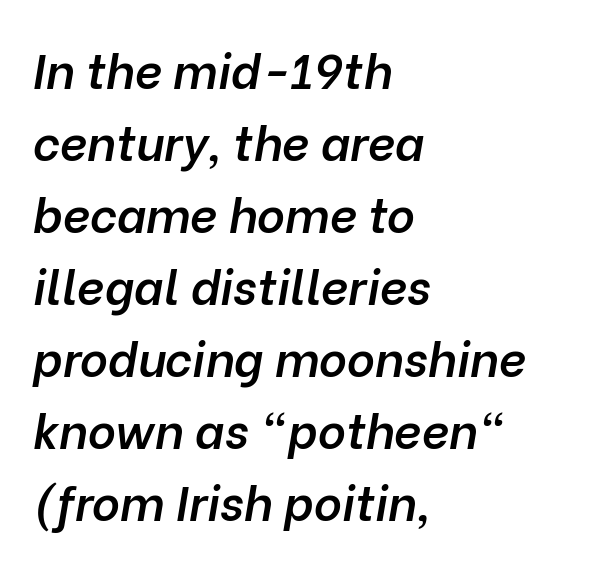
The image shows 48 px semibold type, italic (leaning right); set left-aligned, normal line spacing (1.5x), normal letter spacing, not underlined; low stroke contrast and a medium x-height.
